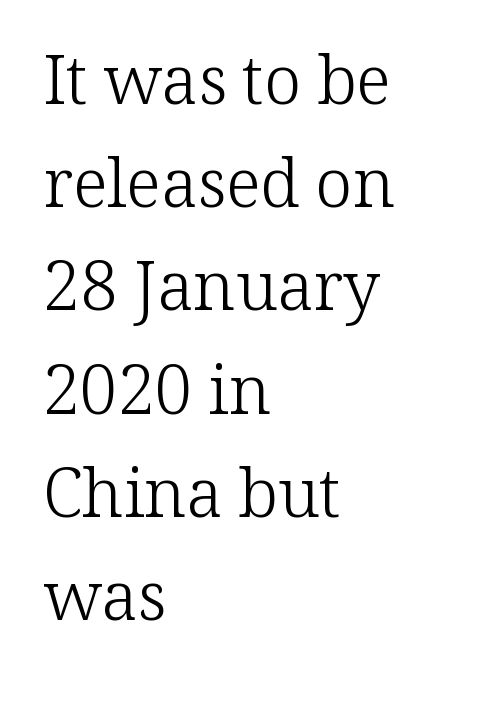
Q: Is the text bold? A: No.
Q: Is the text italic (slanted)? A: No, it is upright.
Q: Is the typeface a serif or a sans-serif typeface? A: Serif.
Q: Is the text underlined? A: No.
Q: How is the paragraph aligned? A: Left-aligned.
Q: Is the spacing between letters normal or unusually wide? A: Normal.
Q: Is the spacing between lines tight, normal or loose? A: Normal.
Q: Width (condensed, normal, or wide)? A: Normal.
Q: Stroke contrast? A: Low.
Q: x-height? A: Medium.
Q: Monospaced? A: No.
